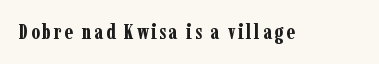
Pretty heavy lettering here — definitely bold. The passage shown is not underscored anywhere. Do the letters lean? They stand straight.
